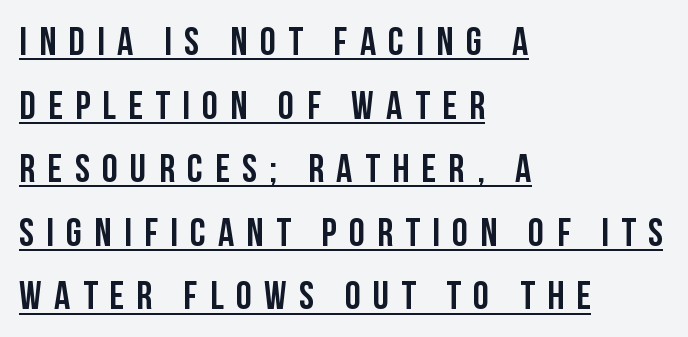
The image shows 40 px semibold, condensed sans-serif type, upright; set left-aligned, normal line spacing (1.59x), unusually wide letter spacing (+0.31 em), underlined; low stroke contrast and a large x-height.
